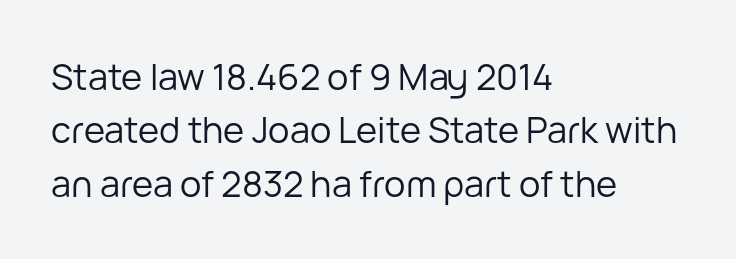
The font's upright variant was chosen for this text. Varying glyph widths throughout — classic text-font behaviour. Horizontal bands of white between lines are of average thickness. Does extra space separate the letters? No, they use regular spacing. Font category for this specimen: sans-serif. Leftover space on each line is placed entirely after the last word.
